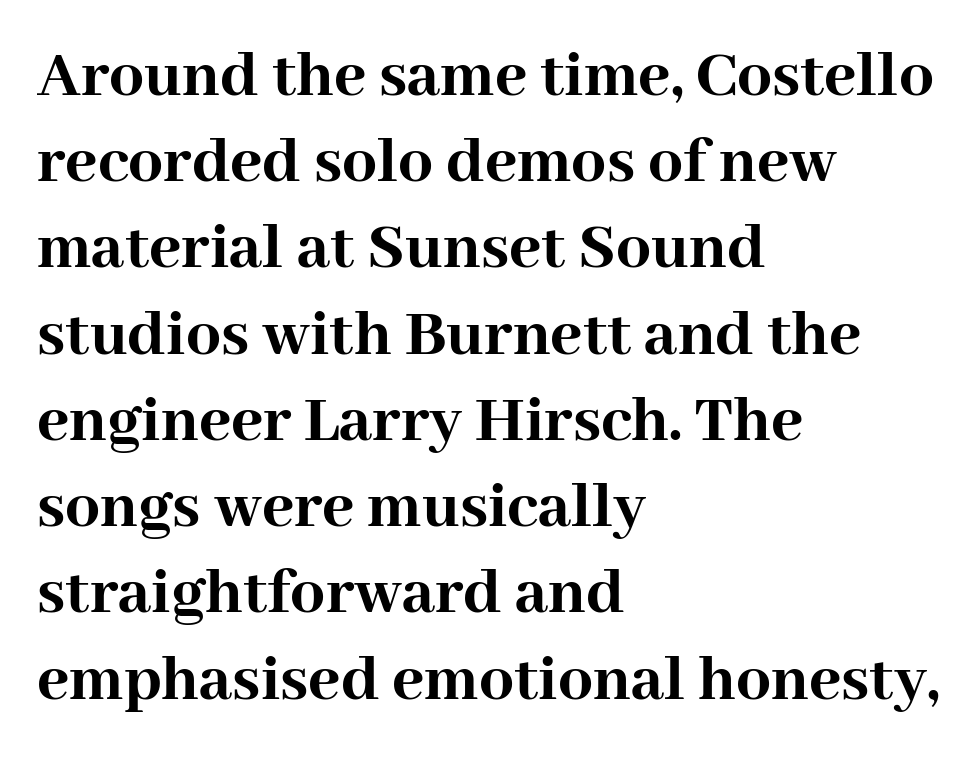
Decoration check: the copy has no underline. Think of a printed novel: that variable character pitch is what you see here. Summary of vertical rhythm: regular, with standard interline spacing. Heavy-handed strokes throughout: this text is bold. The gaps between neighbouring characters are ordinary and unremarkable.
